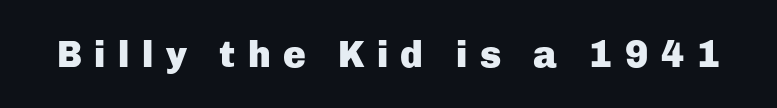
The image shows 38 px heavy sans-serif type, upright; set unusually wide letter spacing (+0.33 em), not underlined; low stroke contrast and a medium x-height.
